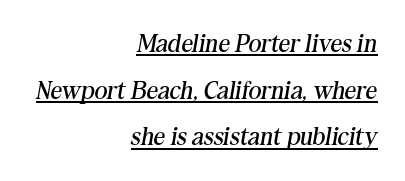
{"italic": "yes", "lean": "right", "slant_degrees": 10, "bold": "no", "underline": "yes", "align": "right", "line_spacing_ratio": 1.87, "letter_spacing": "normal", "letter_spacing_em": 0.0, "glyph_px": 25}
